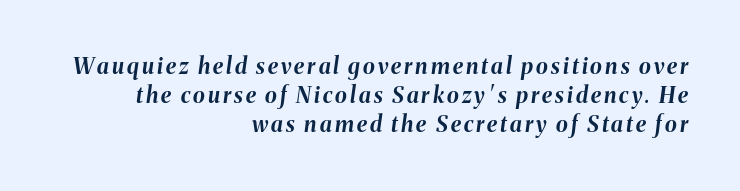
{"italic": "yes", "lean": "right", "slant_degrees": 8, "bold": "yes", "underline": "no", "align": "right", "line_spacing": "normal", "line_spacing_ratio": 1.32, "glyph_px": 22}
